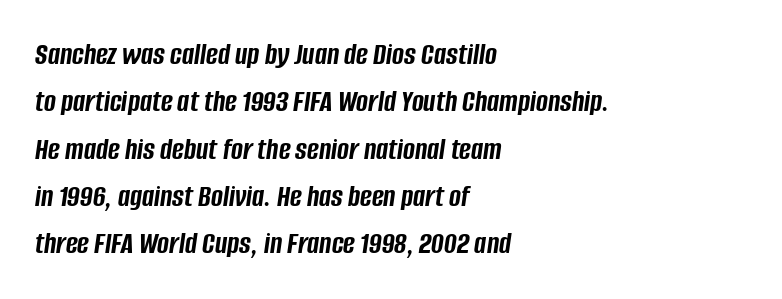
Q: Is the text bold? A: Yes.
Q: Is the text italic (slanted)? A: Yes, it leans right by about 8 degrees.
Q: Is the text underlined? A: No.
Q: How is the paragraph aligned? A: Left-aligned.
Q: Is the spacing between letters normal or unusually wide? A: Normal.
Q: Is the spacing between lines tight, normal or loose? A: Normal.
Q: Width (condensed, normal, or wide)? A: Condensed.
Q: Stroke contrast? A: Low.
Q: x-height? A: Large.
Q: Monospaced? A: No.
